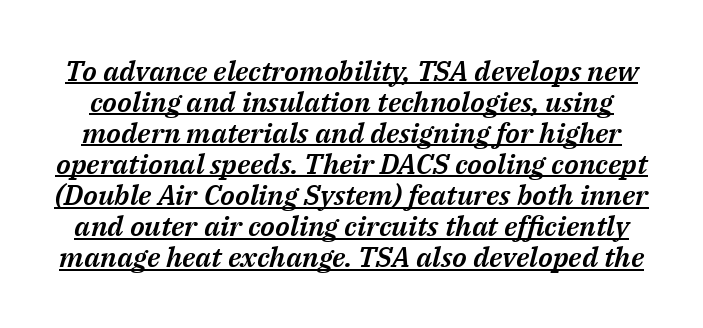
The image shows 28 px text type, italic (leaning right); set tight line spacing (1.11x), normal letter spacing, underlined; medium stroke contrast and a medium x-height.
